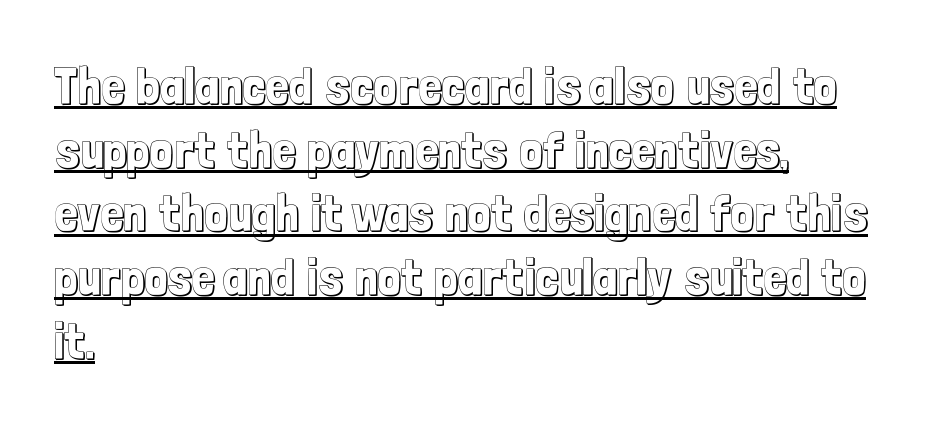
The letters advance in unequal steps, a hallmark of proportional type. These lines are set flush left with a ragged right edge. Look at the tracking — it's just the regular setting, nothing added. Caption: lettering with a line underneath. Vertically, the passage feels balanced, rows spaced as you'd expect. The type sits square on the baseline with zero lean.
